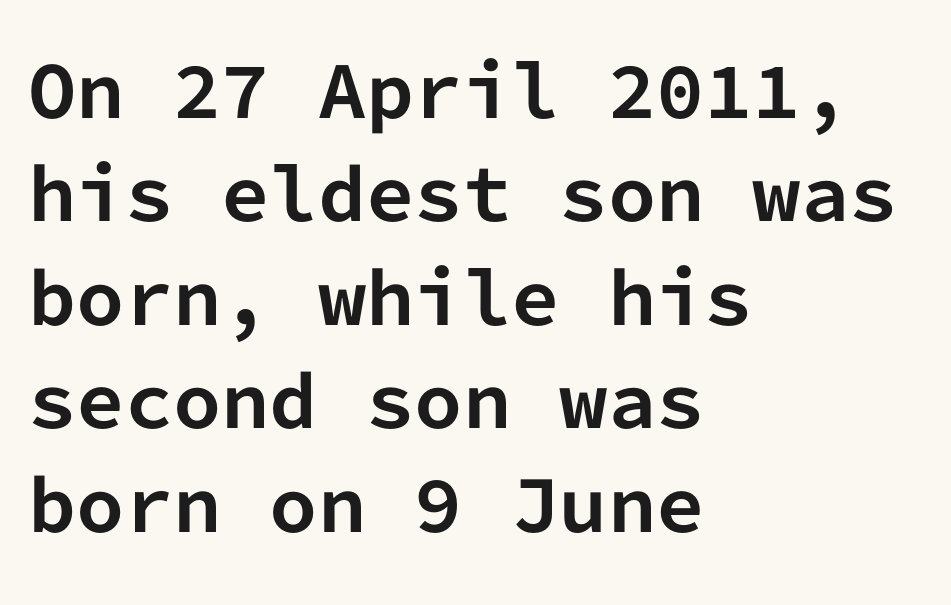
The image shows 69 px bold sans-serif type, upright, monospaced; set left-aligned, normal line spacing (1.5x), normal letter spacing, not underlined; low stroke contrast and a medium x-height.
